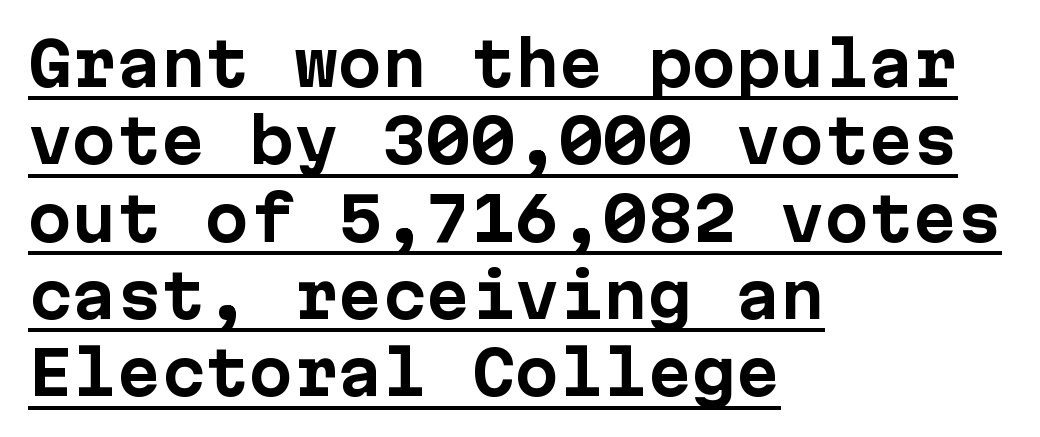
Q: Is the text bold? A: Yes.
Q: Is the text italic (slanted)? A: No, it is upright.
Q: Is the typeface a serif or a sans-serif typeface? A: Sans-serif.
Q: Is the text underlined? A: Yes.
Q: How is the paragraph aligned? A: Left-aligned.
Q: Is the spacing between letters normal or unusually wide? A: Normal.
Q: Is the spacing between lines tight, normal or loose? A: Normal.
Q: Width (condensed, normal, or wide)? A: Normal.
Q: Stroke contrast? A: Low.
Q: x-height? A: Medium.
